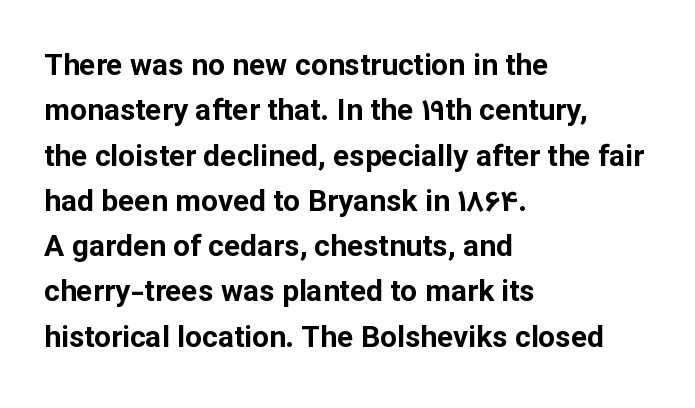
The image shows 30 px bold sans-serif type, upright; set left-aligned, normal line spacing (1.51x), normal letter spacing, not underlined; low stroke contrast and a medium x-height.
